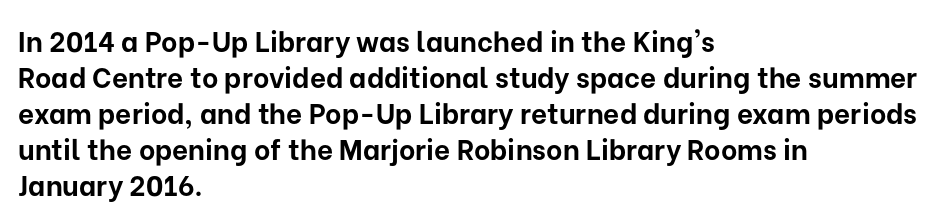
Q: Is the text bold? A: Yes.
Q: Is the text italic (slanted)? A: No, it is upright.
Q: Is the typeface a serif or a sans-serif typeface? A: Sans-serif.
Q: Is the text underlined? A: No.
Q: How is the paragraph aligned? A: Left-aligned.
Q: Is the spacing between letters normal or unusually wide? A: Normal.
Q: Is the spacing between lines tight, normal or loose? A: Normal.
Q: Width (condensed, normal, or wide)? A: Normal.
Q: Stroke contrast? A: Low.
Q: x-height? A: Medium.
Q: Monospaced? A: No.
